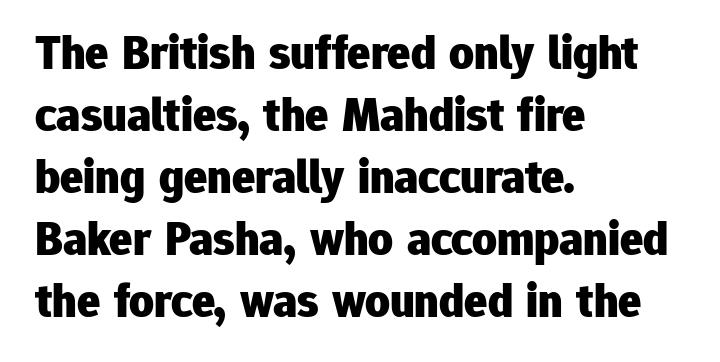
The image shows 48 px heavy sans-serif type, upright; set left-aligned, normal line spacing (1.29x), normal letter spacing, not underlined; low stroke contrast and a medium x-height.
